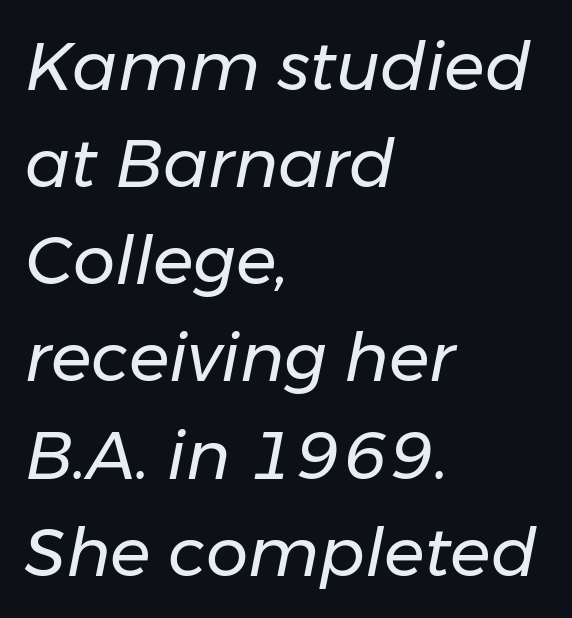
{"italic": "yes", "lean": "right", "slant_degrees": 11, "bold": "no", "weight": "regular", "width": "normal", "stroke_contrast": "low", "x_height": "medium", "monospaced": "no", "underline": "no", "align": "left", "line_spacing": "normal", "line_spacing_ratio": 1.45, "letter_spacing": "normal", "letter_spacing_em": 0.0, "glyph_px": 67}
